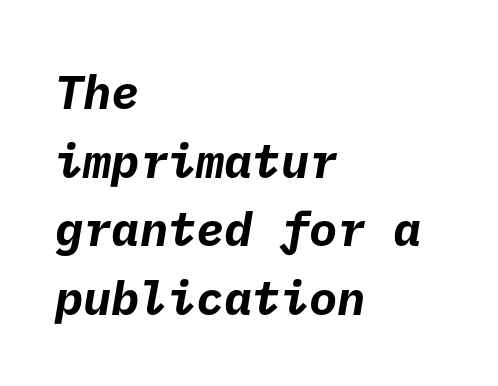
{"serif": "no", "bold": "yes", "weight": "bold", "width": "normal", "stroke_contrast": "low", "x_height": "medium", "underline": "no", "align": "left", "line_spacing": "normal", "line_spacing_ratio": 1.46, "letter_spacing": "normal", "letter_spacing_em": 0.0, "glyph_px": 47}
